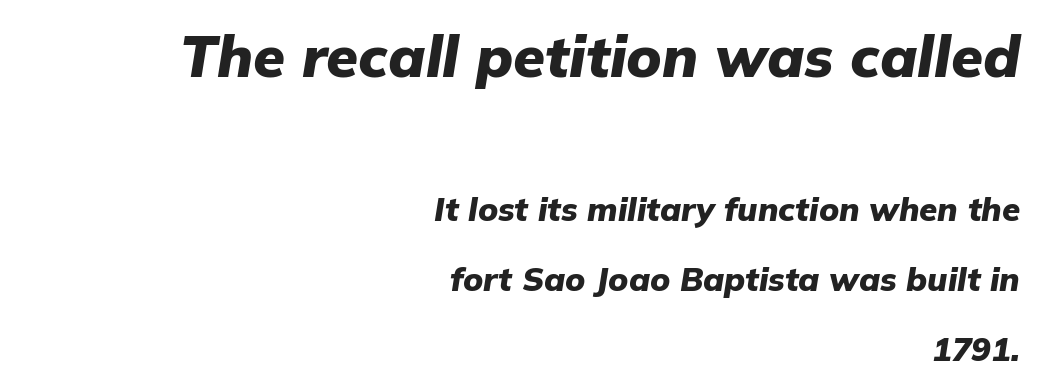
The image shows 58 px heavy type, italic (leaning right); set right-aligned, loose line spacing (2.12x), normal letter spacing, not underlined; the first (top) block is 1.76x larger; low stroke contrast and a medium x-height.
